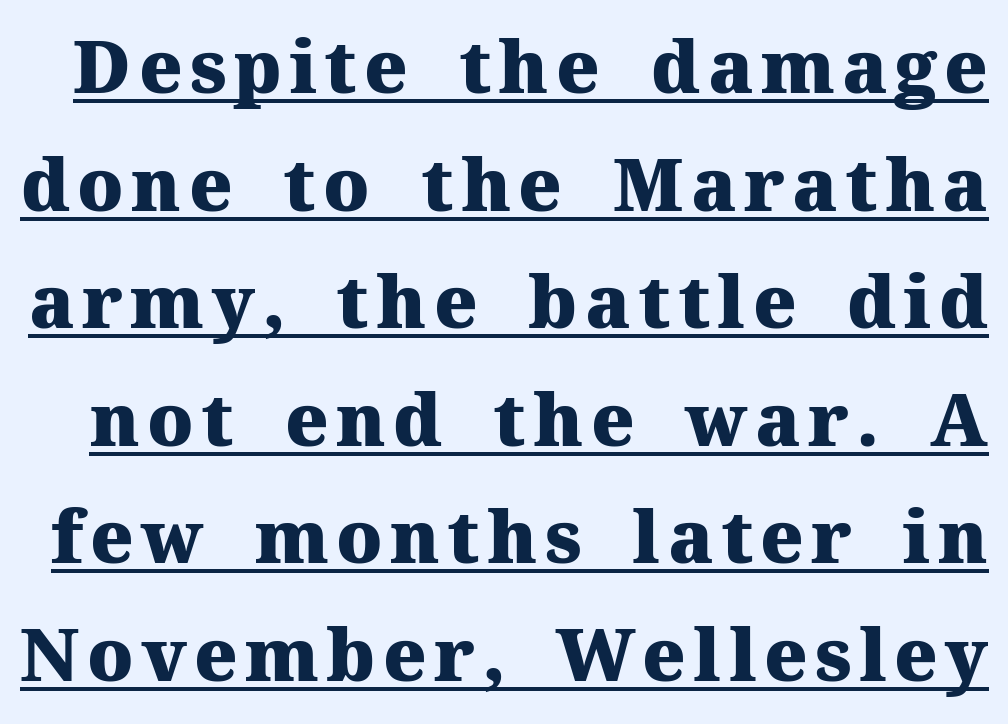
Q: Is the text bold? A: Yes.
Q: Is the text italic (slanted)? A: No, it is upright.
Q: Is the typeface a serif or a sans-serif typeface? A: Serif.
Q: Is the text underlined? A: Yes.
Q: Is the spacing between lines tight, normal or loose? A: Normal.
Q: Width (condensed, normal, or wide)? A: Normal.
Q: Stroke contrast? A: Medium.
Q: x-height? A: Medium.
Q: Monospaced? A: No.
